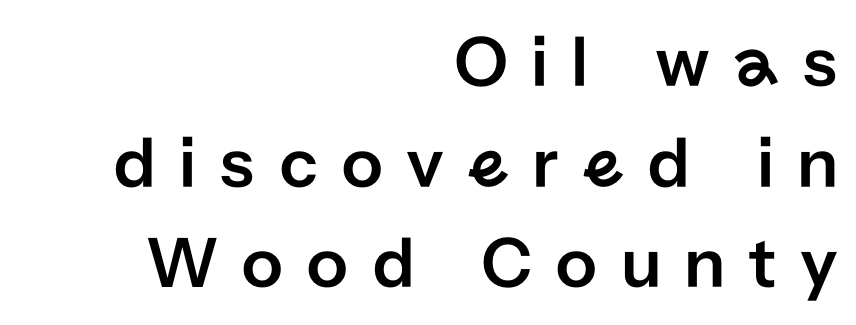
{"serif": "no", "italic": "no", "width": "normal", "stroke_contrast": "low", "x_height": "medium", "monospaced": "no", "underline": "no", "align": "right", "line_spacing": "normal", "line_spacing_ratio": 1.36, "letter_spacing": "wide", "letter_spacing_em": 0.31, "glyph_px": 74}
